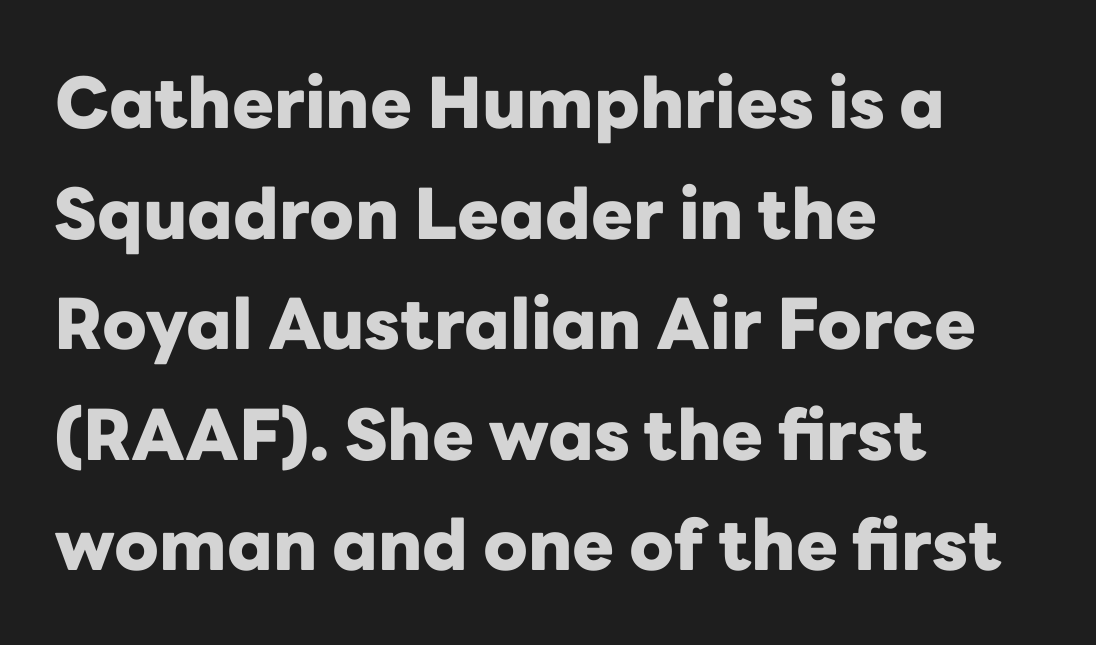
Summary of vertical rhythm: regular, with standard interline spacing. A dark, heavy texture on the line: the type is bold. Clear beneath every line of the passage. Default kerning and tracking; the words read as compact shapes. Style check: upright. Font category for this specimen: sans-serif.
